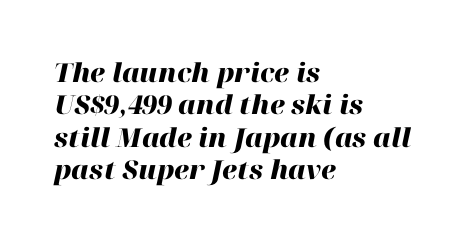
Q: Is the text bold? A: Yes.
Q: Is the text italic (slanted)? A: Yes, it leans right by about 12 degrees.
Q: Is the text underlined? A: No.
Q: How is the paragraph aligned? A: Left-aligned.
Q: Is the spacing between letters normal or unusually wide? A: Normal.
Q: Is the spacing between lines tight, normal or loose? A: Normal.
